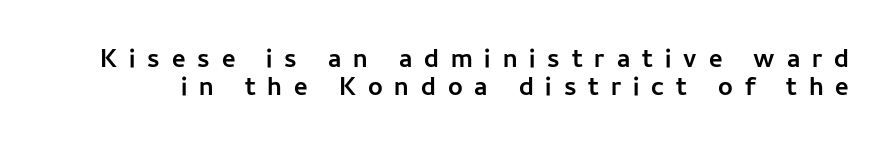
Q: Is the text bold? A: Yes.
Q: Is the text italic (slanted)? A: No, it is upright.
Q: Is the text underlined? A: No.
Q: Is the spacing between letters normal or unusually wide? A: Unusually wide.
Q: Is the spacing between lines tight, normal or loose? A: Tight.
